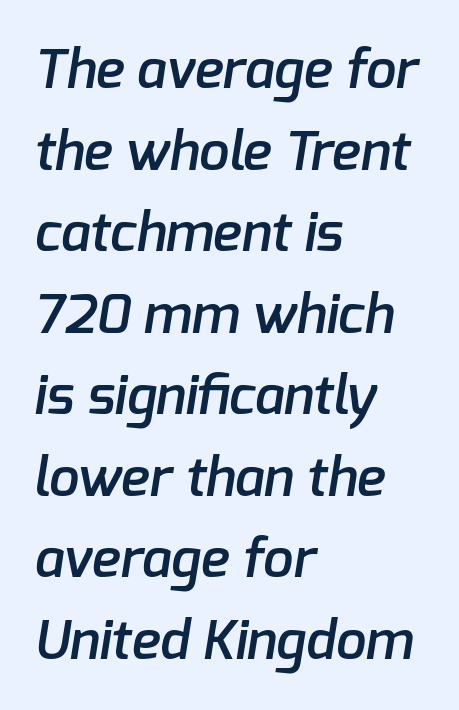
{"serif": "no", "bold": "semi", "weight": "semibold", "width": "normal", "stroke_contrast": "low", "x_height": "medium", "monospaced": "no", "underline": "no", "align": "left", "line_spacing": "normal", "line_spacing_ratio": 1.51, "letter_spacing": "normal", "letter_spacing_em": 0.0, "glyph_px": 54}
